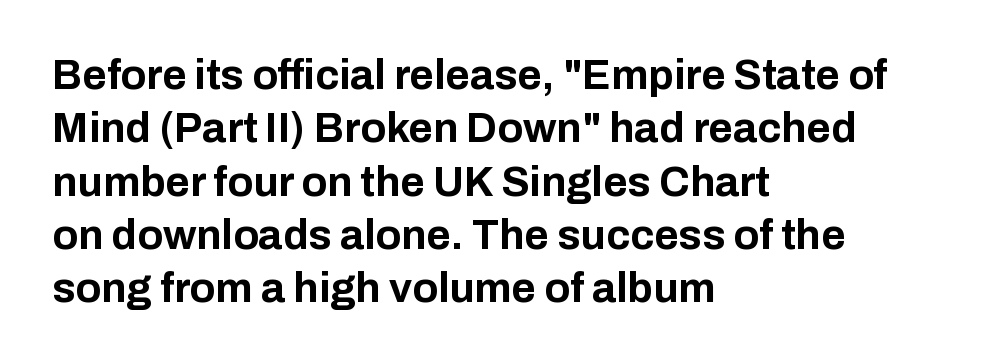
{"serif": "no", "italic": "no", "bold": "yes", "weight": "bold", "width": "normal", "stroke_contrast": "low", "x_height": "medium", "monospaced": "no", "underline": "no", "align": "left", "line_spacing": "normal", "line_spacing_ratio": 1.27, "letter_spacing": "normal", "letter_spacing_em": 0.0, "glyph_px": 42}
